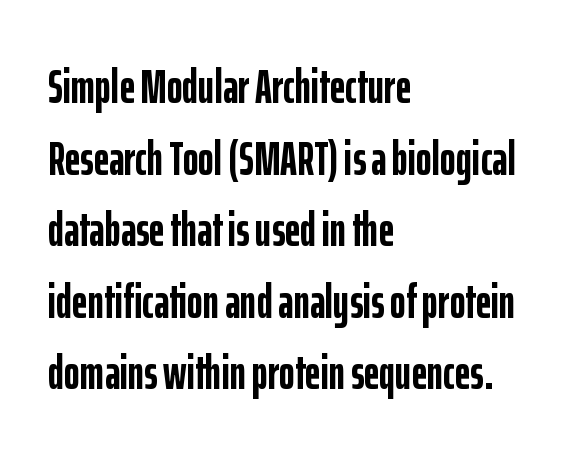
The image shows 48 px semibold, condensed sans-serif type, upright; set left-aligned, normal line spacing (1.49x), normal letter spacing, not underlined; low stroke contrast and a medium x-height.
